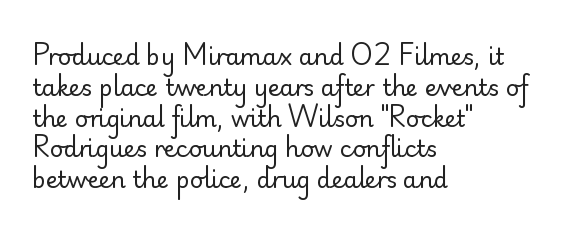
Q: Is the text bold? A: No.
Q: Is the text italic (slanted)? A: No, it is upright.
Q: Is the text underlined? A: No.
Q: How is the paragraph aligned? A: Left-aligned.
Q: Is the spacing between letters normal or unusually wide? A: Normal.
Q: Is the spacing between lines tight, normal or loose? A: Normal.
